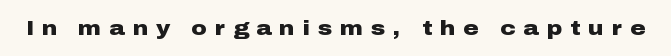
Only glyphs here, with clear space below each row. Spacing between characters has been opened up far beyond the box default. Nope, not italic — everything's standing straight. How heavy is the stroke? Heavy — this is a bold.
